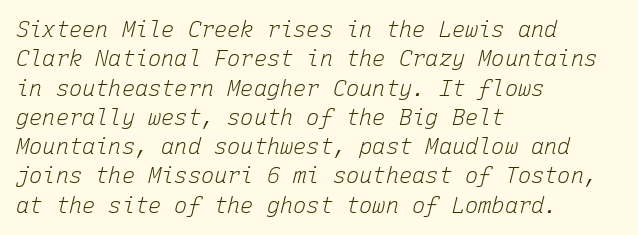
{"italic": "yes", "lean": "right", "slant_degrees": 15, "bold": "no", "underline": "no", "align": "left", "line_spacing": "normal", "line_spacing_ratio": 1.33, "letter_spacing": "normal", "letter_spacing_em": 0.0, "glyph_px": 22}
